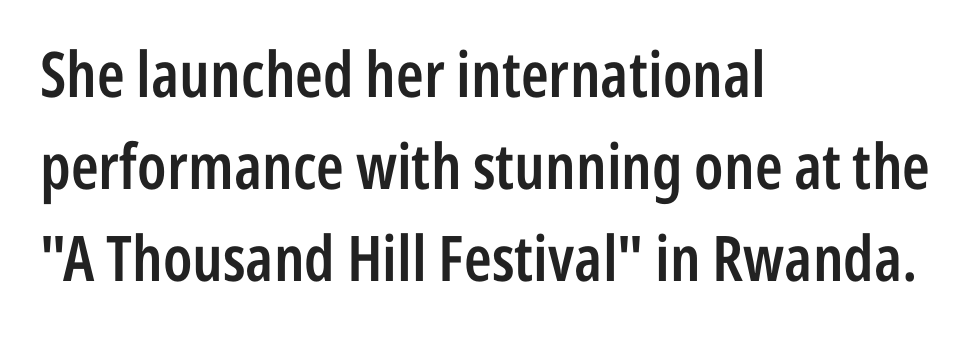
Q: Is the text bold? A: Semi-bold.
Q: Is the text italic (slanted)? A: No, it is upright.
Q: Is the typeface a serif or a sans-serif typeface? A: Sans-serif.
Q: Is the text underlined? A: No.
Q: How is the paragraph aligned? A: Left-aligned.
Q: Is the spacing between letters normal or unusually wide? A: Normal.
Q: Is the spacing between lines tight, normal or loose? A: Normal.
Q: Width (condensed, normal, or wide)? A: Condensed.
Q: Stroke contrast? A: Low.
Q: x-height? A: Medium.
Q: Monospaced? A: No.
